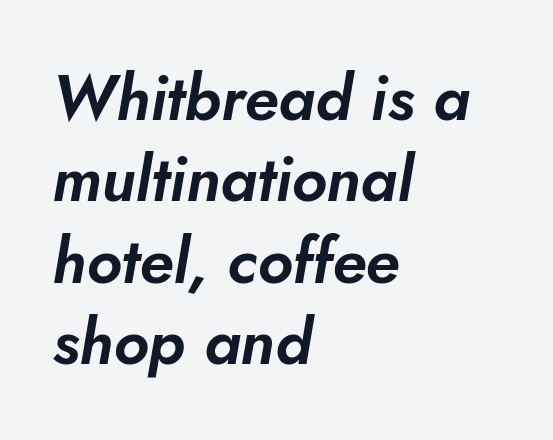
{"italic": "yes", "lean": "right", "slant_degrees": 10, "width": "normal", "stroke_contrast": "low", "x_height": "small", "monospaced": "no", "underline": "no", "align": "left", "line_spacing": "normal", "line_spacing_ratio": 1.29, "letter_spacing": "normal", "letter_spacing_em": 0.0, "glyph_px": 63}
